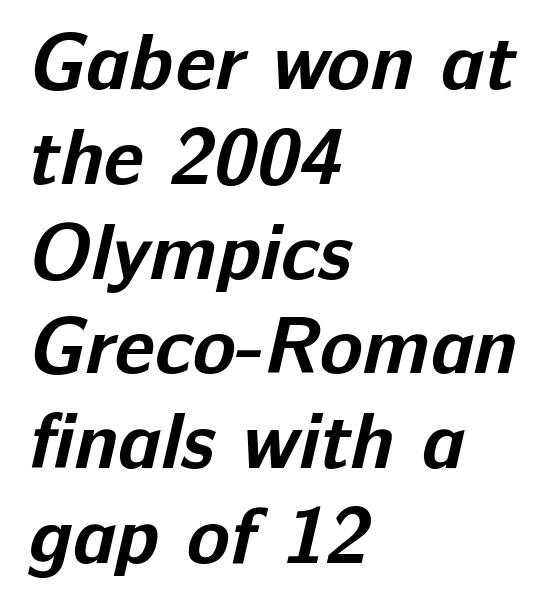
{"serif": "no", "bold": "yes", "weight": "bold", "width": "normal", "stroke_contrast": "low", "x_height": "medium", "monospaced": "no", "underline": "no", "align": "left", "line_spacing_ratio": 1.2, "letter_spacing": "normal", "letter_spacing_em": 0.0, "glyph_px": 79}
